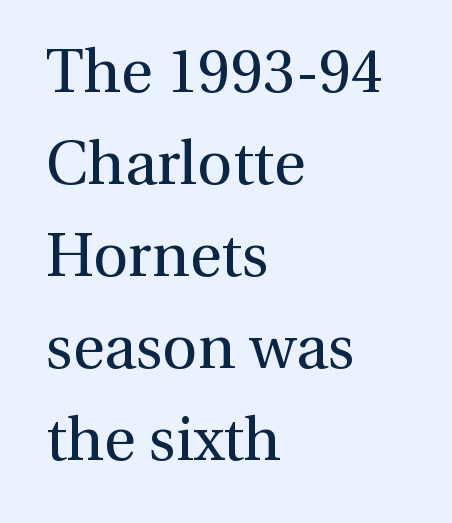
Q: Is the text bold? A: No.
Q: Is the text italic (slanted)? A: No, it is upright.
Q: Is the typeface a serif or a sans-serif typeface? A: Serif.
Q: Is the text underlined? A: No.
Q: How is the paragraph aligned? A: Left-aligned.
Q: Is the spacing between letters normal or unusually wide? A: Normal.
Q: Is the spacing between lines tight, normal or loose? A: Normal.
Q: Width (condensed, normal, or wide)? A: Normal.
Q: Stroke contrast? A: Medium.
Q: x-height? A: Medium.
Q: Monospaced? A: No.
